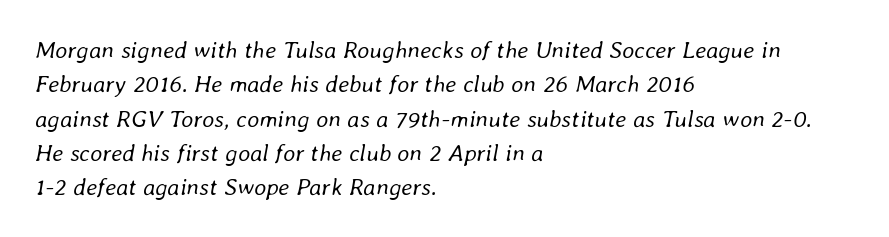
Q: Is the text bold? A: No.
Q: Is the text italic (slanted)? A: Yes, it leans right by about 8 degrees.
Q: Is the text underlined? A: No.
Q: How is the paragraph aligned? A: Left-aligned.
Q: Is the spacing between letters normal or unusually wide? A: Normal.
Q: Is the spacing between lines tight, normal or loose? A: Normal.
